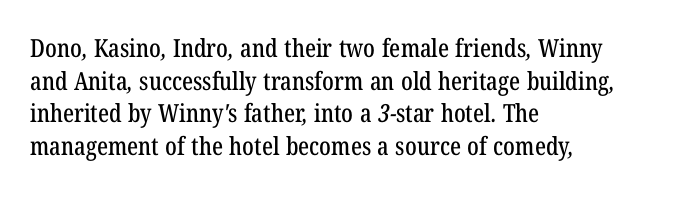
{"underline": "no", "align": "left", "line_spacing": "normal", "line_spacing_ratio": 1.31, "letter_spacing": "normal", "letter_spacing_em": 0.0, "glyph_px": 25}
